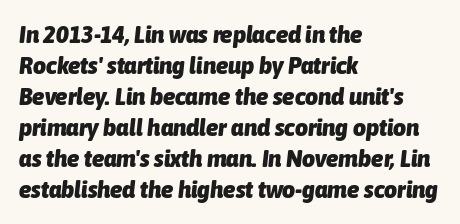
If you drew a ruler down the left edge, every line would touch it. This sample uses an oblique cut, with every glyph tilted off the vertical. A bare baseline throughout the passage. Set as a true bold cut, around the 700 mark. Standard letterfit; no display-style spreading of the glyphs.
